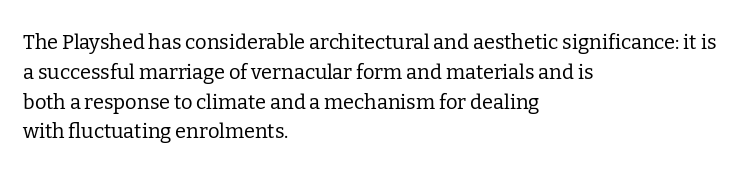
Rule under the text: the space is simply empty. Upright lettering throughout. This rendering leaves character spacing at its baseline value. If you drew a ruler down the left edge, every line would touch it. Is there much room between lines? A standard amount, neither cramped nor airy. This reads as an unemphasized weight, regular at the heaviest.
